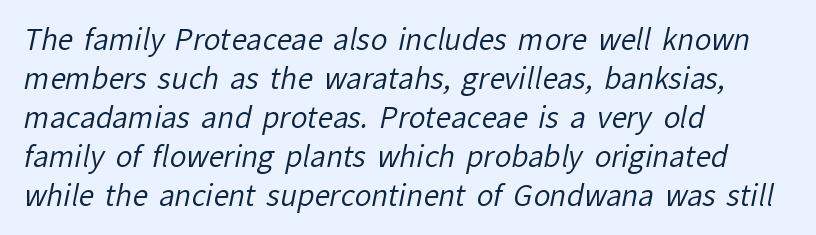
The letterforms sit shoulder to shoulder at normal distance. If you measured baseline to baseline, you'd find a middling distance. A sans-serif font was chosen for this passage. Varying glyph widths throughout — classic text-font behaviour.
